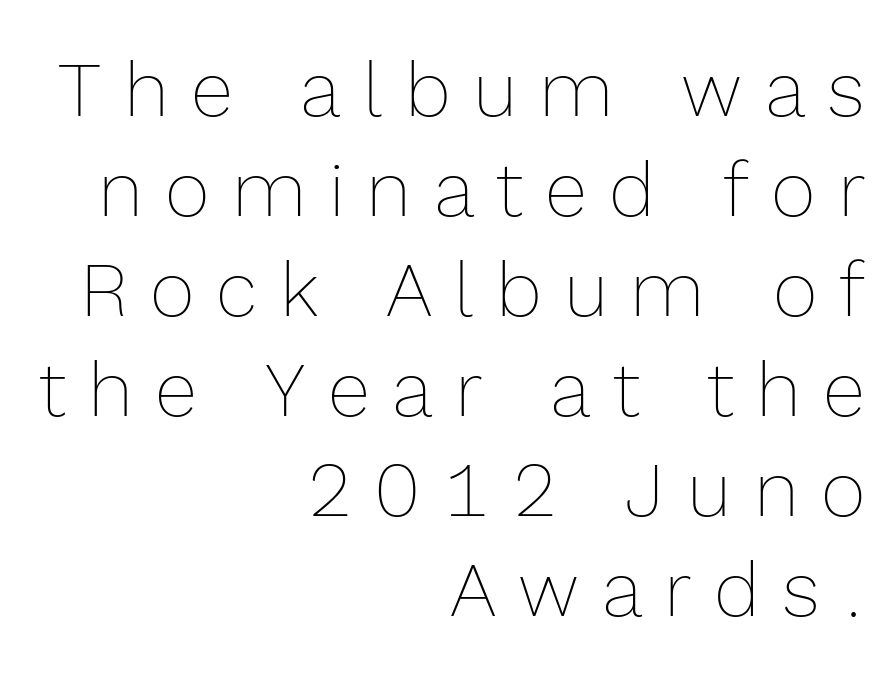
{"italic": "no", "bold": "no", "weight": "thin", "width": "normal", "x_height": "medium", "monospaced": "no", "underline": "no", "align": "right", "line_spacing": "normal", "line_spacing_ratio": 1.3, "letter_spacing": "wide", "letter_spacing_em": 0.29, "glyph_px": 77}
